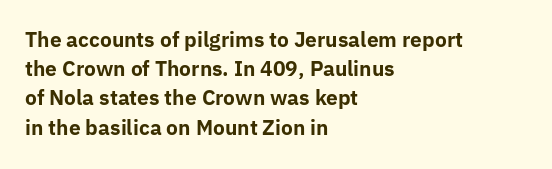
The image shows 20 px bold type, upright; set left-aligned, normal line spacing (1.46x), normal letter spacing, not underlined.
